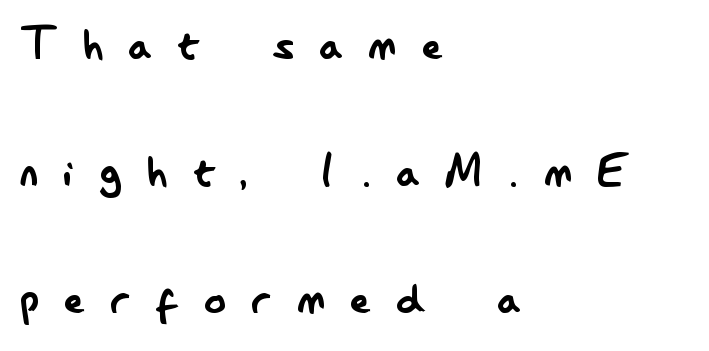
{"serif": "no", "italic": "no", "bold": "no", "weight": "regular", "width": "condensed", "stroke_contrast": "low", "x_height": "small", "monospaced": "no", "underline": "no", "align": "left", "line_spacing": "loose", "line_spacing_ratio": 2.31, "letter_spacing": "wide", "letter_spacing_em": 0.47, "glyph_px": 55}
